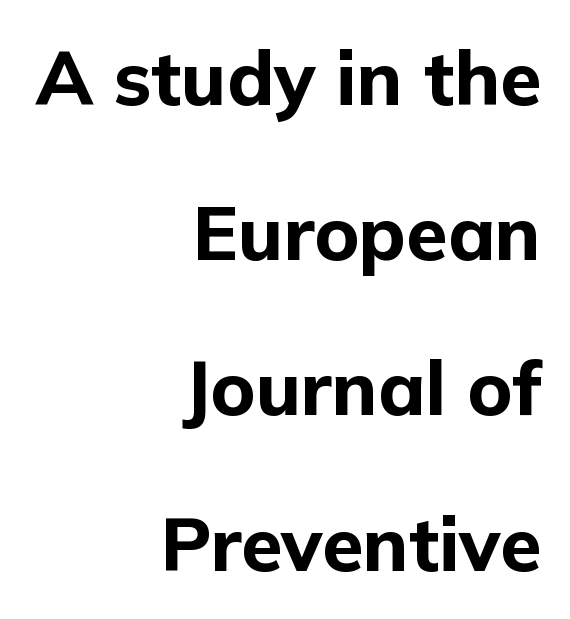
Words float on clear page, feet unadorned. These lines stack with their right ends in a neat column. The block of text is sparse from top to bottom, with ample space between rows. Does the type have serifs? No, each stem ends abruptly.
